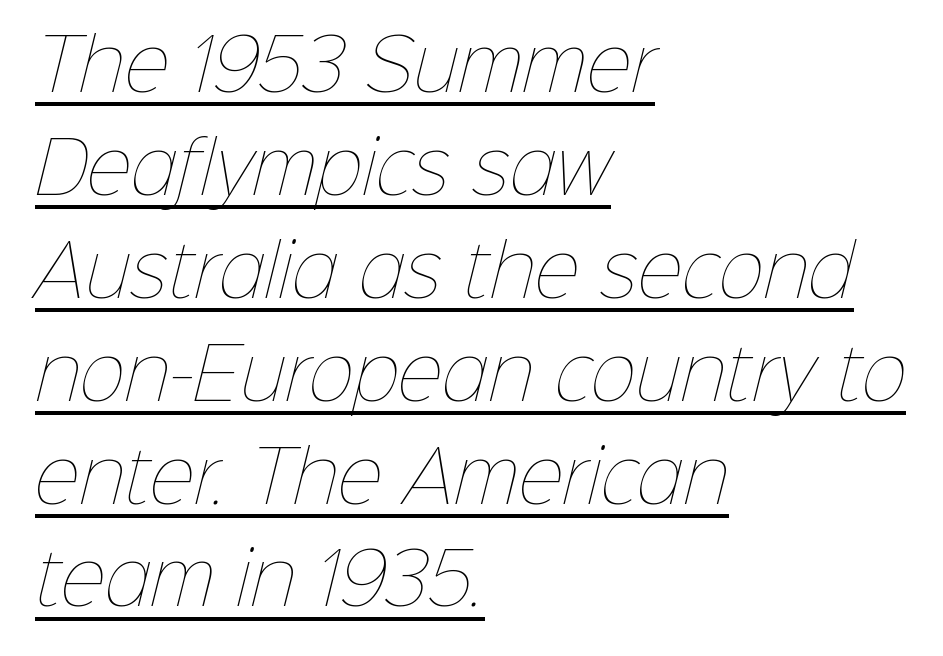
{"bold": "no", "weight": "thin", "width": "normal", "stroke_contrast": "low", "x_height": "medium", "monospaced": "no", "underline": "yes", "align": "left", "line_spacing": "normal", "line_spacing_ratio": 1.47, "letter_spacing": "normal", "letter_spacing_em": 0.0, "glyph_px": 70}
